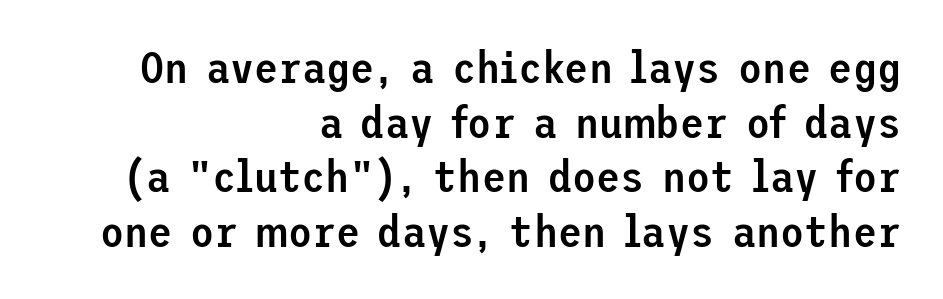
A bit beefed up — I'd call it semibold rather than bold. A sans-serif font was chosen for this passage. Default kerning and tracking; the words read as compact shapes. A clean baseline with only descenders dipping below it.
